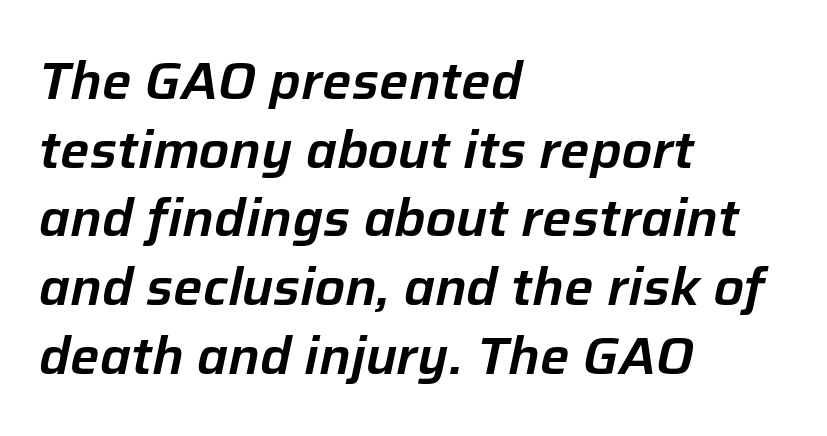
Q: Is the text italic (slanted)? A: Yes, it leans right by about 12 degrees.
Q: Is the text underlined? A: No.
Q: How is the paragraph aligned? A: Left-aligned.
Q: Is the spacing between letters normal or unusually wide? A: Normal.
Q: Is the spacing between lines tight, normal or loose? A: Normal.
Q: Width (condensed, normal, or wide)? A: Normal.
Q: Stroke contrast? A: Low.
Q: x-height? A: Medium.
Q: Monospaced? A: No.
